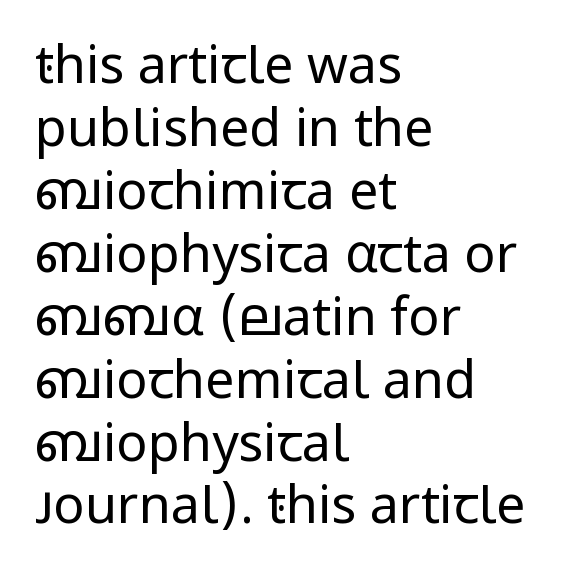
The string is rendered with underlining switched off. It's the straight-up-and-down kind of type. The letters advance in unequal steps, a hallmark of proportional type. Where is the straight margin? On the left. The passage shown is typeset with a sans-serif family. The tracking reads as untouched default to a designer's eye.
